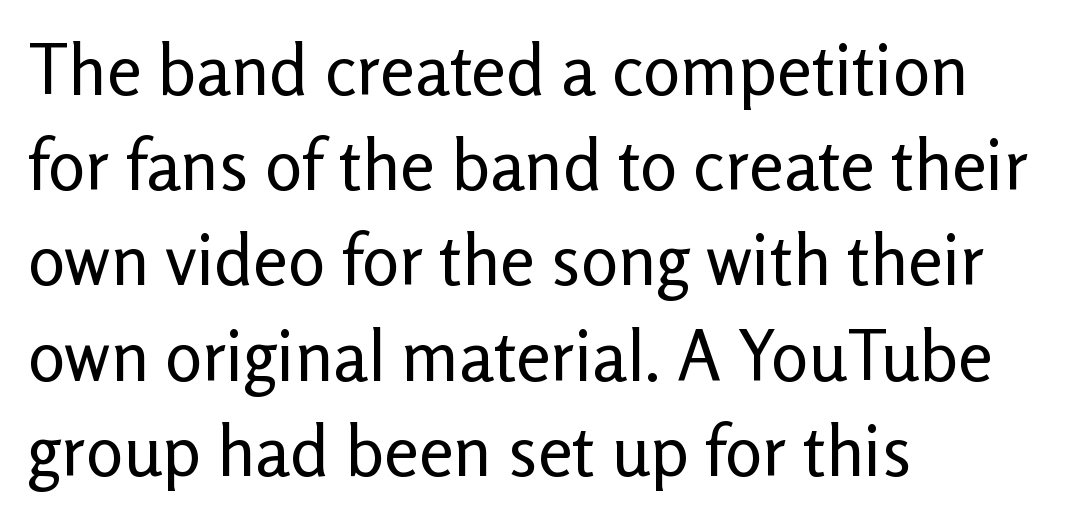
The image shows 70 px regular-weight sans-serif type, upright; set left-aligned, normal line spacing (1.36x), normal letter spacing, not underlined; low stroke contrast and a medium x-height.
